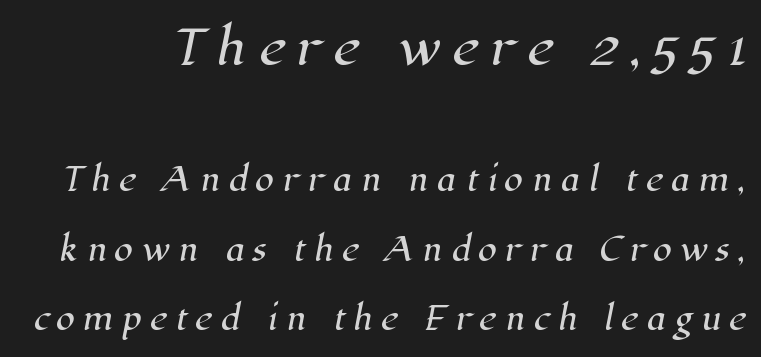
Q: Is the typeface a serif or a sans-serif typeface? A: Serif.
Q: Is the text underlined? A: No.
Q: Is the spacing between letters normal or unusually wide? A: Unusually wide.
Q: Is the spacing between lines tight, normal or loose? A: Loose.
Q: Which block of text is set in a larger size, the first (top) or the second (bottom)? A: The first (top) one.
Q: Width (condensed, normal, or wide)? A: Normal.
Q: Stroke contrast? A: High.
Q: x-height? A: Medium.
Q: Monospaced? A: No.
